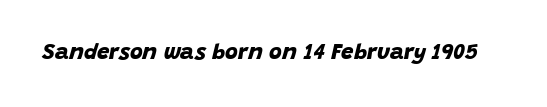
Q: Is the text bold? A: Yes.
Q: Is the text underlined? A: No.
Q: Is the spacing between letters normal or unusually wide? A: Normal.
